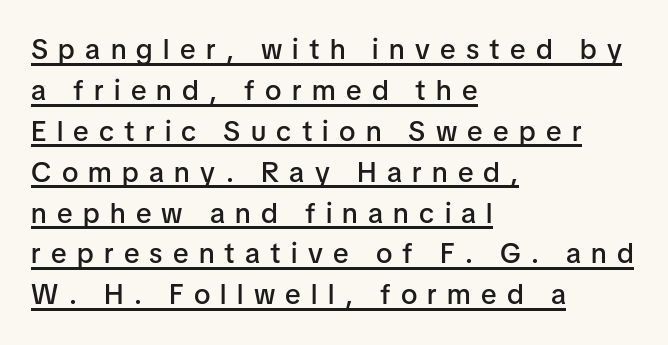
The image shows 28 px semibold sans-serif type, upright; set left-aligned, normal line spacing (1.46x), unusually wide letter spacing (+0.37 em), underlined; low stroke contrast and a medium x-height.
